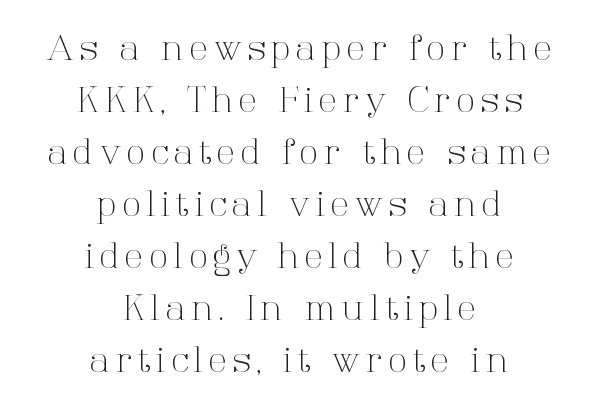
{"serif": "yes", "italic": "no", "bold": "no", "weight": "light", "width": "normal", "stroke_contrast": "high", "x_height": "medium", "monospaced": "no", "underline": "no", "align": "center", "line_spacing": "normal", "line_spacing_ratio": 1.53, "glyph_px": 34}
